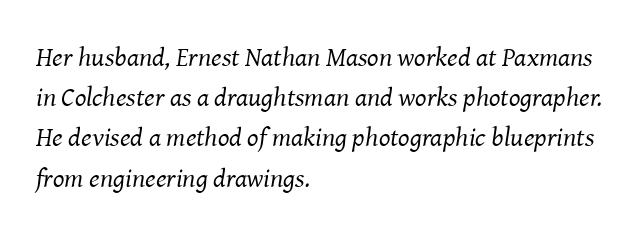
Q: Is the text bold? A: No.
Q: Is the text italic (slanted)? A: Yes, it leans right by about 8 degrees.
Q: Is the text underlined? A: No.
Q: How is the paragraph aligned? A: Left-aligned.
Q: Is the spacing between letters normal or unusually wide? A: Normal.
Q: Is the spacing between lines tight, normal or loose? A: Normal.
